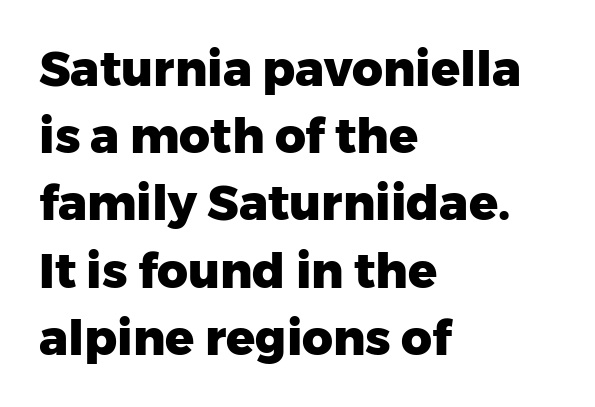
{"serif": "no", "italic": "no", "bold": "yes", "weight": "heavy", "width": "normal", "stroke_contrast": "low", "x_height": "medium", "monospaced": "no", "underline": "no", "align": "left", "line_spacing": "normal", "line_spacing_ratio": 1.4, "letter_spacing": "normal", "letter_spacing_em": 0.0, "glyph_px": 48}
